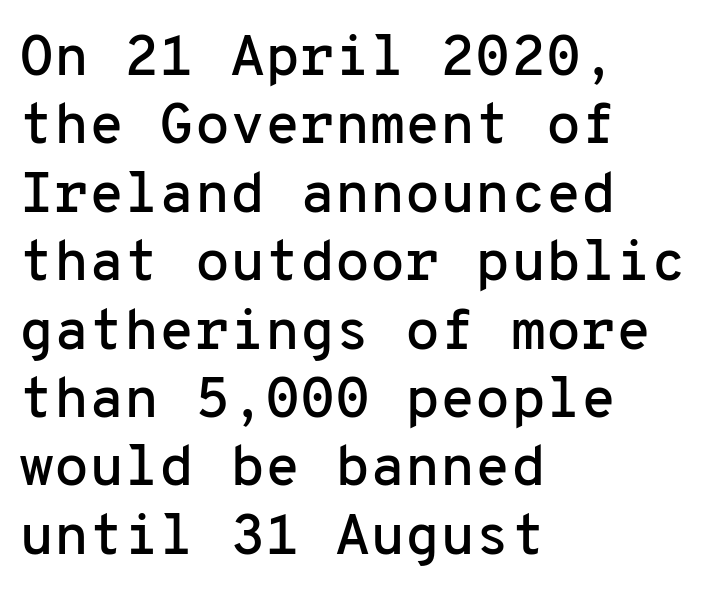
Letter spacing: default. Visually the block forms a straight wall on the left and a jagged coastline on the right. Characters remain perfectly vertical along every line. The rendering uses typewriter-style spacing with identical character cells. Does the type have serifs? No, each stem ends abruptly. Just letters on the line, the space beneath them empty.
